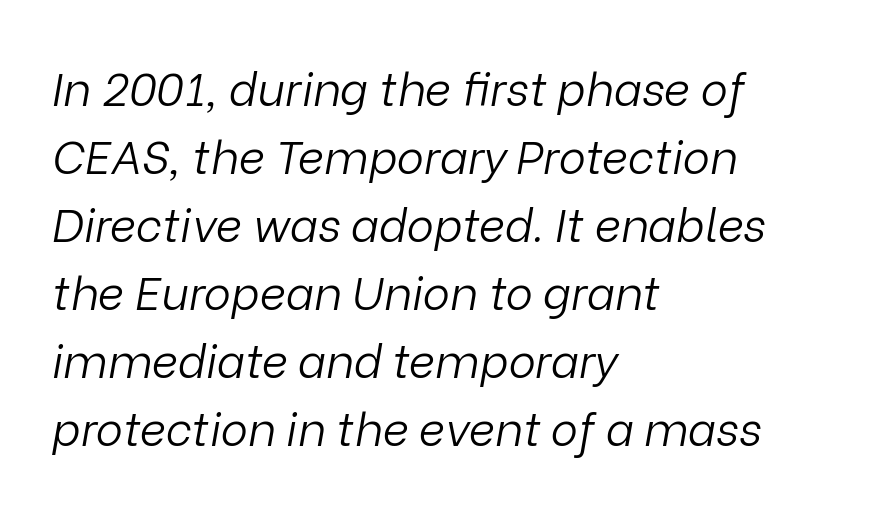
Where is the straight margin? On the left. The letters look calm and open, with moderate or lighter stems. Unmarked baselines from the first word to the last. The face used here is rendered with its standard letterfit. Tall strokes in this sample are angled rather than plumb.
